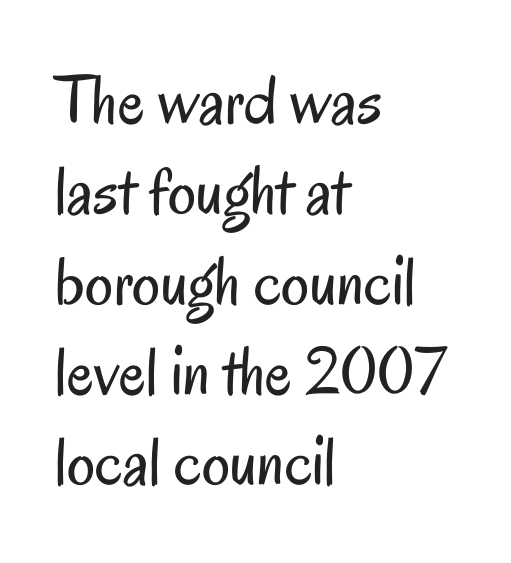
The image shows 70 px regular-weight, condensed sans-serif type, upright; set left-aligned, normal line spacing (1.29x), normal letter spacing, not underlined; low stroke contrast and a small x-height.
